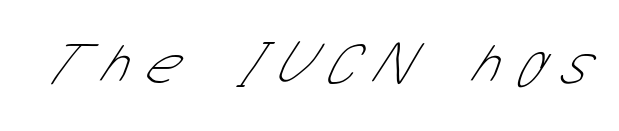
{"serif": "no", "bold": "no", "weight": "thin", "width": "condensed", "stroke_contrast": "low", "x_height": "medium", "monospaced": "no", "underline": "no", "letter_spacing": "wide", "letter_spacing_em": 0.26, "glyph_px": 64}
